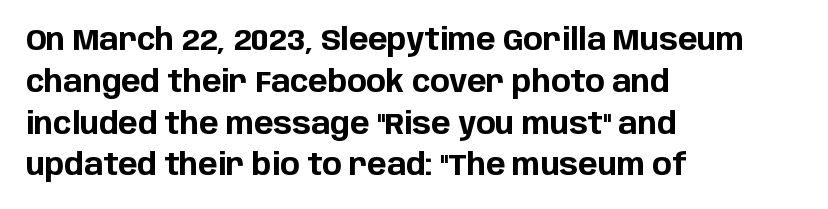
Q: Is the text bold? A: Yes.
Q: Is the text italic (slanted)? A: No, it is upright.
Q: Is the typeface a serif or a sans-serif typeface? A: Sans-serif.
Q: Is the text underlined? A: No.
Q: How is the paragraph aligned? A: Left-aligned.
Q: Is the spacing between letters normal or unusually wide? A: Normal.
Q: Is the spacing between lines tight, normal or loose? A: Normal.
Q: Width (condensed, normal, or wide)? A: Normal.
Q: Stroke contrast? A: Low.
Q: x-height? A: Large.
Q: Monospaced? A: No.
